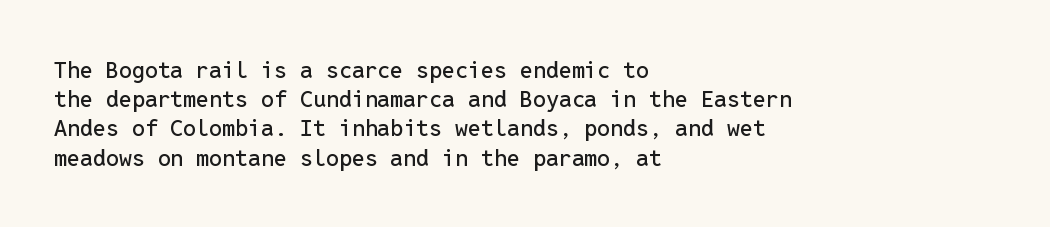
Q: Is the text italic (slanted)? A: No, it is upright.
Q: Is the text underlined? A: No.
Q: How is the paragraph aligned? A: Left-aligned.
Q: Is the spacing between letters normal or unusually wide? A: Normal.
Q: Is the spacing between lines tight, normal or loose? A: Normal.
